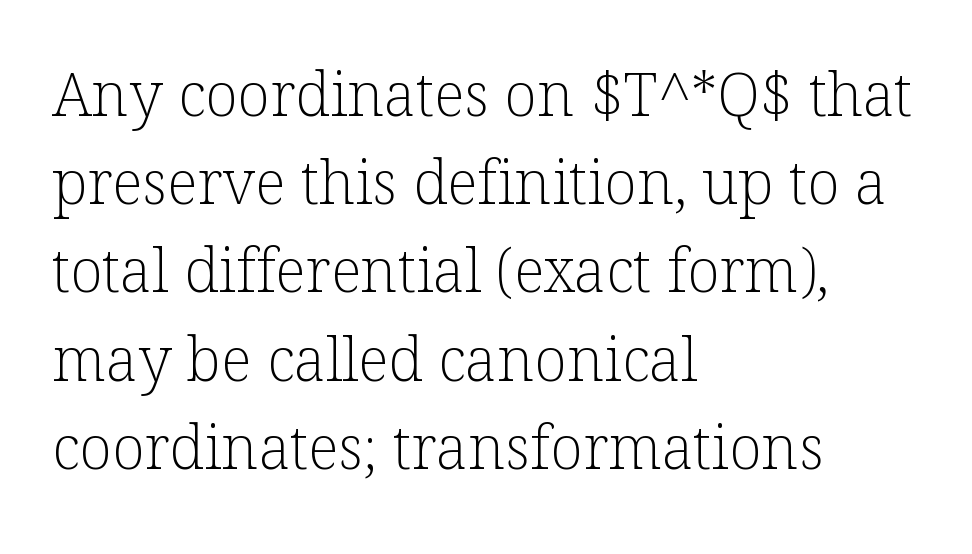
Q: Is the text bold? A: No.
Q: Is the text italic (slanted)? A: No, it is upright.
Q: Is the typeface a serif or a sans-serif typeface? A: Serif.
Q: Is the text underlined? A: No.
Q: How is the paragraph aligned? A: Left-aligned.
Q: Is the spacing between letters normal or unusually wide? A: Normal.
Q: Is the spacing between lines tight, normal or loose? A: Normal.
Q: Width (condensed, normal, or wide)? A: Normal.
Q: Stroke contrast? A: Low.
Q: x-height? A: Medium.
Q: Monospaced? A: No.
